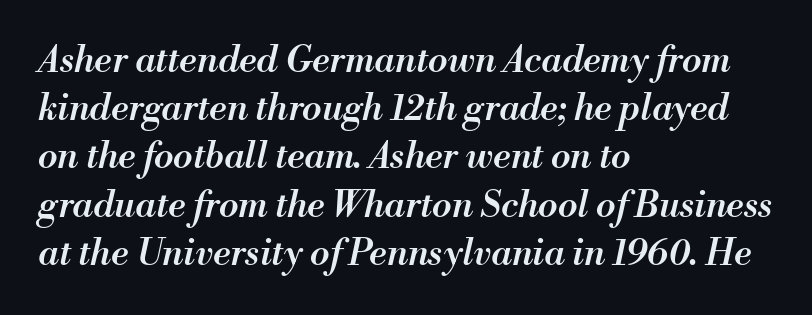
{"italic": "yes", "lean": "right", "slant_degrees": 13, "bold": "semi", "weight": "semibold", "width": "normal", "stroke_contrast": "medium", "x_height": "small", "monospaced": "no", "underline": "no", "align": "left", "line_spacing": "normal", "line_spacing_ratio": 1.34, "letter_spacing": "normal", "letter_spacing_em": 0.0, "glyph_px": 36}
